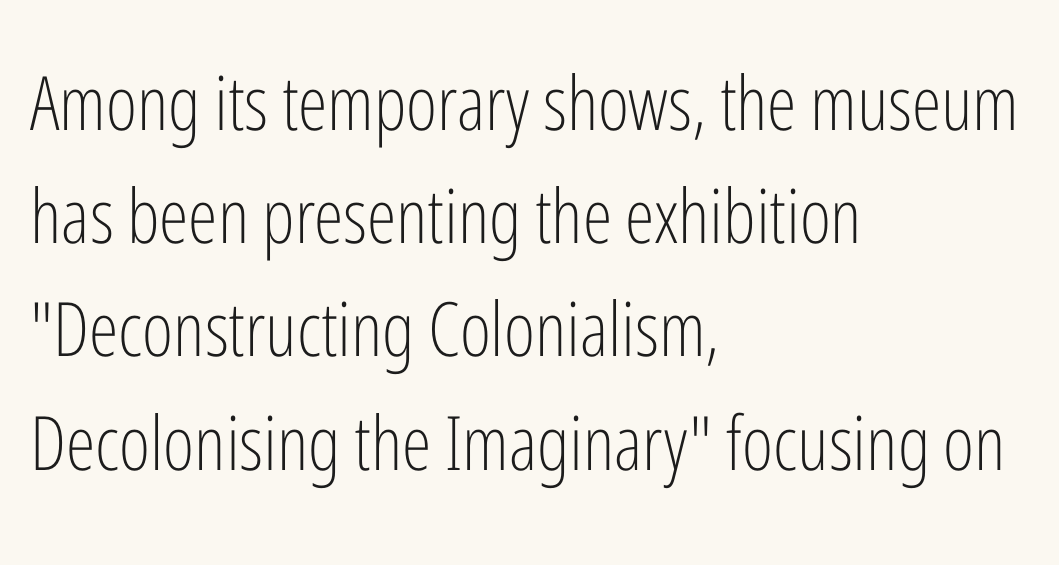
The image shows 75 px light, condensed sans-serif type, upright; set left-aligned, normal line spacing (1.51x), normal letter spacing, not underlined; low stroke contrast and a medium x-height.
